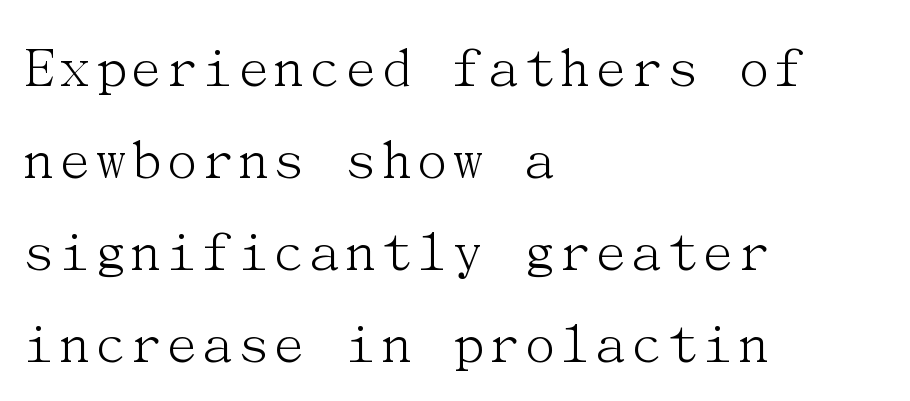
Q: Is the text bold? A: No.
Q: Is the text italic (slanted)? A: No, it is upright.
Q: Is the typeface a serif or a sans-serif typeface? A: Serif.
Q: Is the text underlined? A: No.
Q: How is the paragraph aligned? A: Left-aligned.
Q: Is the spacing between letters normal or unusually wide? A: Normal.
Q: Is the spacing between lines tight, normal or loose? A: Normal.
Q: Width (condensed, normal, or wide)? A: Normal.
Q: Stroke contrast? A: Medium.
Q: x-height? A: Medium.
